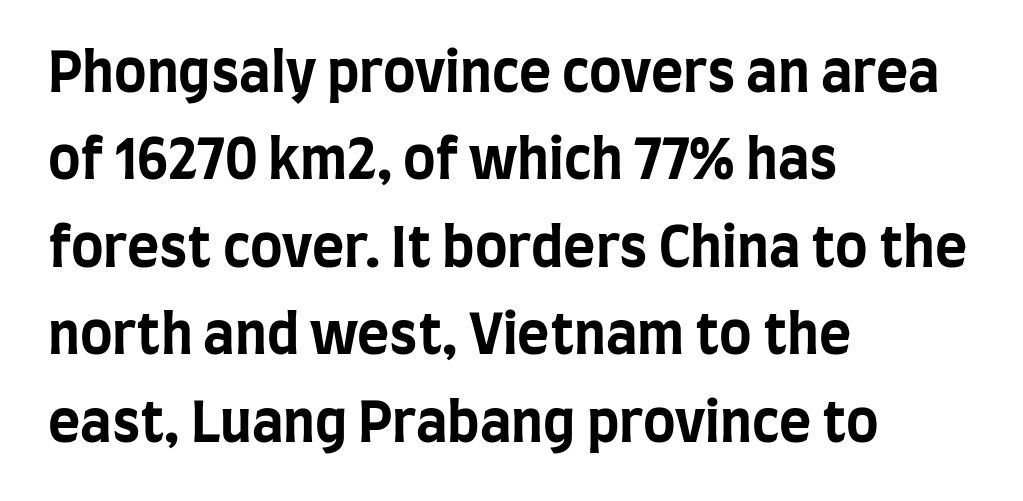
The image shows 55 px bold, condensed sans-serif type, upright; set left-aligned, normal line spacing (1.59x), normal letter spacing, not underlined; low stroke contrast and a large x-height.
